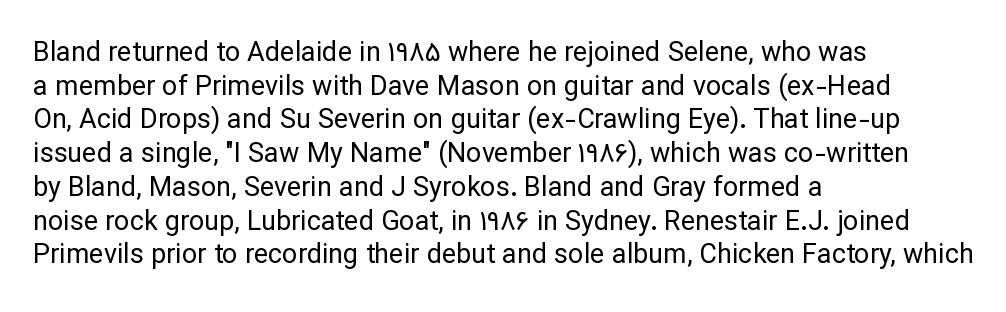
Q: Is the text bold? A: No.
Q: Is the text italic (slanted)? A: No, it is upright.
Q: Is the text underlined? A: No.
Q: How is the paragraph aligned? A: Left-aligned.
Q: Is the spacing between letters normal or unusually wide? A: Normal.
Q: Is the spacing between lines tight, normal or loose? A: Normal.
